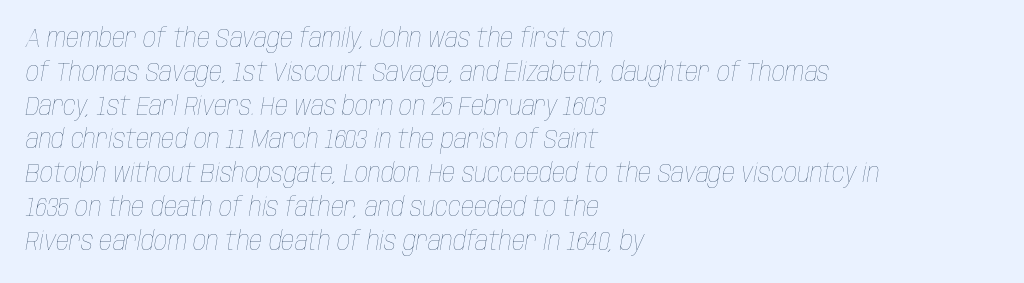
Q: Is the text bold? A: No.
Q: Is the text italic (slanted)? A: Yes, it leans right by about 10 degrees.
Q: Is the text underlined? A: No.
Q: How is the paragraph aligned? A: Left-aligned.
Q: Is the spacing between letters normal or unusually wide? A: Normal.
Q: Is the spacing between lines tight, normal or loose? A: Normal.
